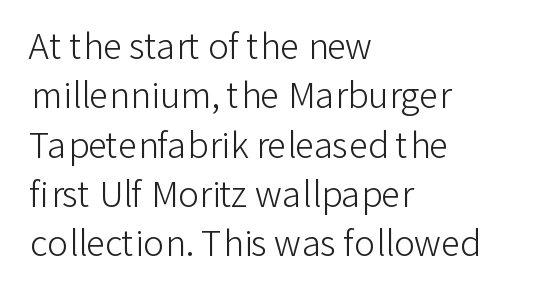
If you drew a ruler down the left edge, every line would touch it. The letters advance in unequal steps, a hallmark of proportional type. The lines sit at an ordinary, default distance from one another. Posture: vertical.
